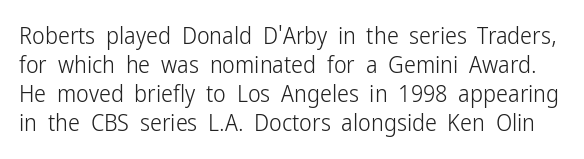
{"italic": "no", "bold": "no", "underline": "no", "line_spacing_ratio": 1.21, "letter_spacing": "normal", "letter_spacing_em": 0.0, "glyph_px": 24}
